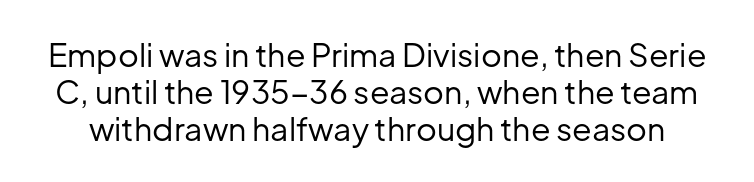
Q: Is the text bold? A: No.
Q: Is the text italic (slanted)? A: No, it is upright.
Q: Is the typeface a serif or a sans-serif typeface? A: Sans-serif.
Q: Is the text underlined? A: No.
Q: Is the spacing between letters normal or unusually wide? A: Normal.
Q: Is the spacing between lines tight, normal or loose? A: Tight.
Q: Width (condensed, normal, or wide)? A: Normal.
Q: Stroke contrast? A: Low.
Q: x-height? A: Medium.
Q: Monospaced? A: No.
